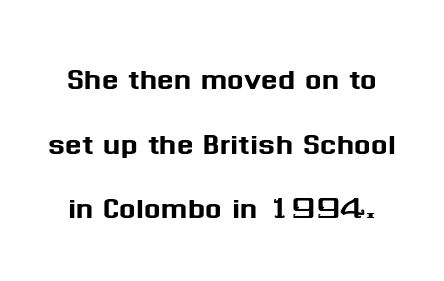
Q: Is the text italic (slanted)? A: No, it is upright.
Q: Is the typeface a serif or a sans-serif typeface? A: Sans-serif.
Q: Is the text underlined? A: No.
Q: How is the paragraph aligned? A: Centered.
Q: Is the spacing between letters normal or unusually wide? A: Normal.
Q: Is the spacing between lines tight, normal or loose? A: Normal.
Q: Width (condensed, normal, or wide)? A: Normal.
Q: Stroke contrast? A: Medium.
Q: x-height? A: Medium.
Q: Monospaced? A: No.
